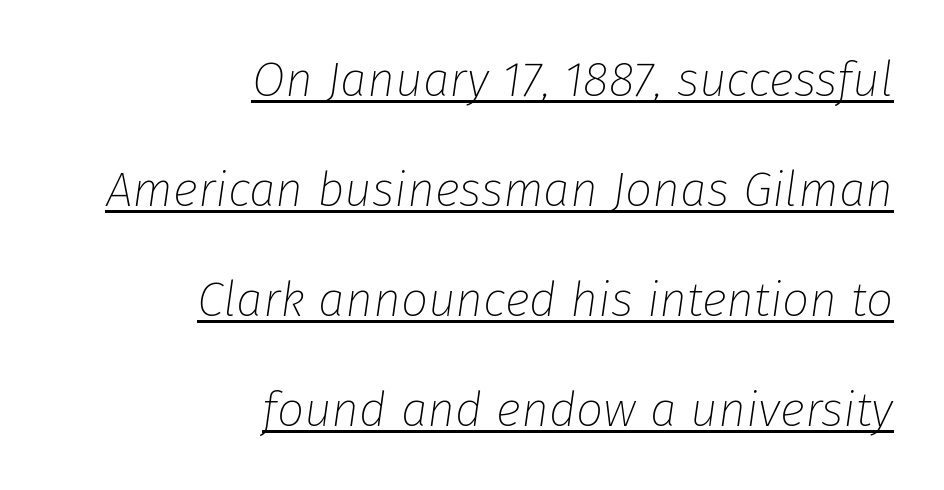
Is there an underline? Yes — a line sits under the letters. Nothing unusual about the tracking: characters are spaced as the font intends. Slanted lettering throughout. In CSS terms this would be text-align: right. Reading down the column, the eye jumps a long way to each next line. The letters look calm and open, with moderate or lighter stems.
